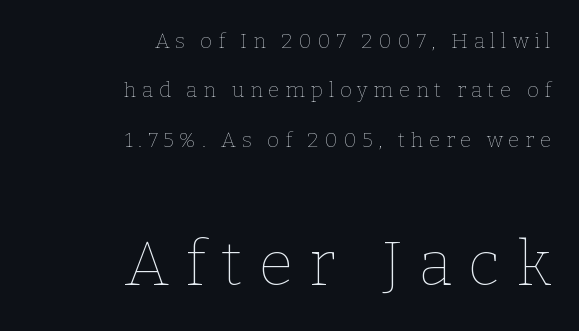
{"italic": "no", "bold": "no", "weight": "thin", "width": "normal", "stroke_contrast": "low", "x_height": "medium", "monospaced": "no", "underline": "no", "align": "right", "line_spacing": "loose", "line_spacing_ratio": 2.35, "letter_spacing": "wide", "letter_spacing_em": 0.26, "larger_block": "second", "size_ratio": 3.0, "glyph_px": 63}
